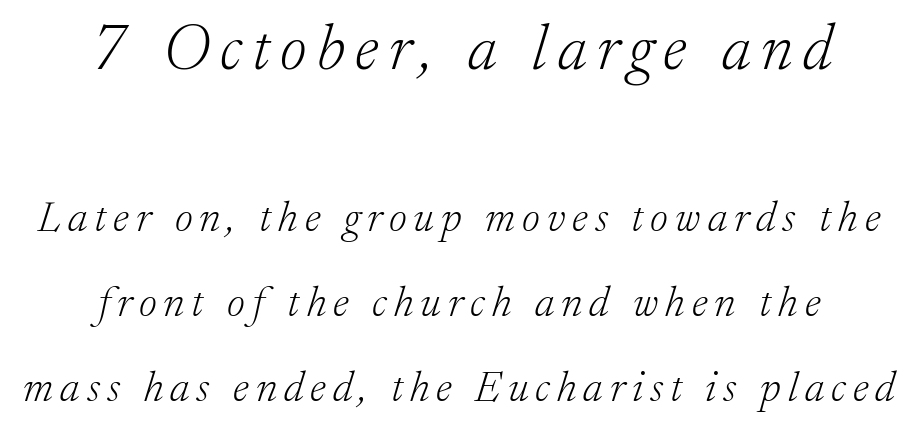
The image shows 64 px light serif type, italic (leaning right); set loose line spacing (1.98x), not underlined; the first (top) block is 1.49x larger; low stroke contrast and a medium x-height.
